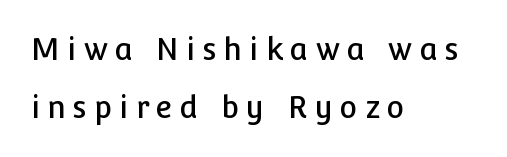
The image shows 30 px sans-serif type, upright; set left-aligned, loose line spacing (1.94x), unusually wide letter spacing (+0.24 em), not underlined; low stroke contrast and a medium x-height.
